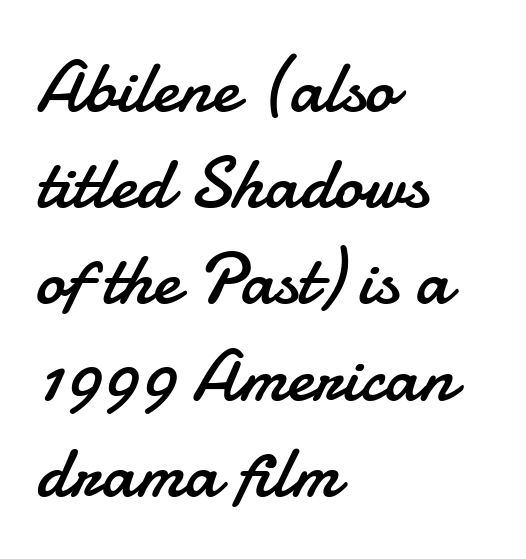
The image shows 74 px regular-weight sans-serif type; set left-aligned, normal line spacing (1.3x), normal letter spacing, not underlined; low stroke contrast and a small x-height.
